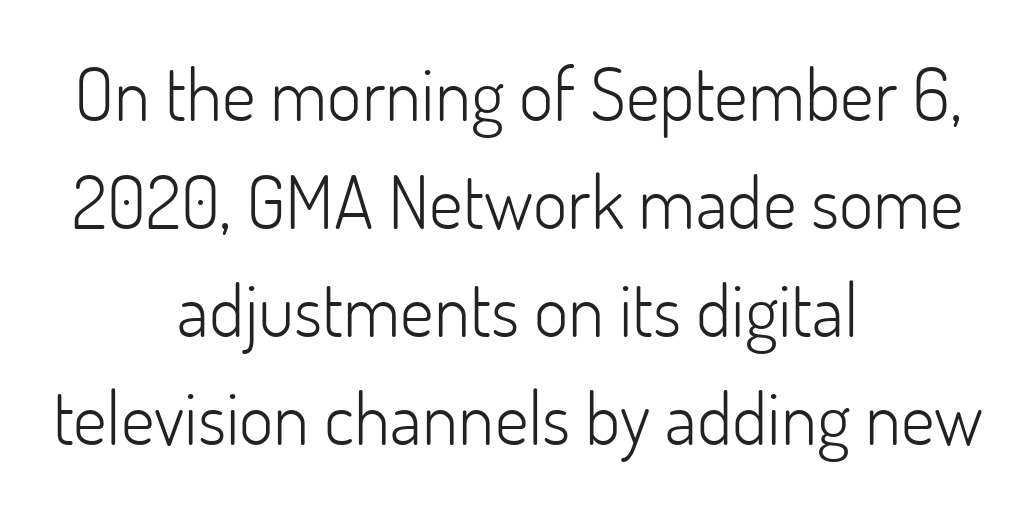
{"serif": "no", "italic": "no", "bold": "no", "weight": "light", "width": "normal", "stroke_contrast": "low", "x_height": "small", "monospaced": "no", "underline": "no", "align": "center", "line_spacing": "normal", "line_spacing_ratio": 1.46, "letter_spacing": "normal", "letter_spacing_em": 0.0, "glyph_px": 74}
